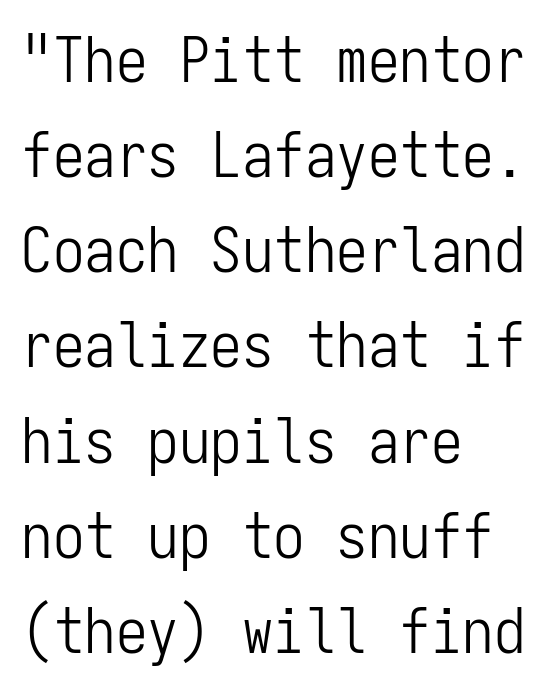
{"serif": "no", "italic": "no", "bold": "no", "weight": "light", "width": "condensed", "stroke_contrast": "low", "x_height": "medium", "monospaced": "yes", "underline": "no", "align": "left", "line_spacing": "normal", "line_spacing_ratio": 1.51, "letter_spacing": "normal", "letter_spacing_em": 0.0, "glyph_px": 63}
